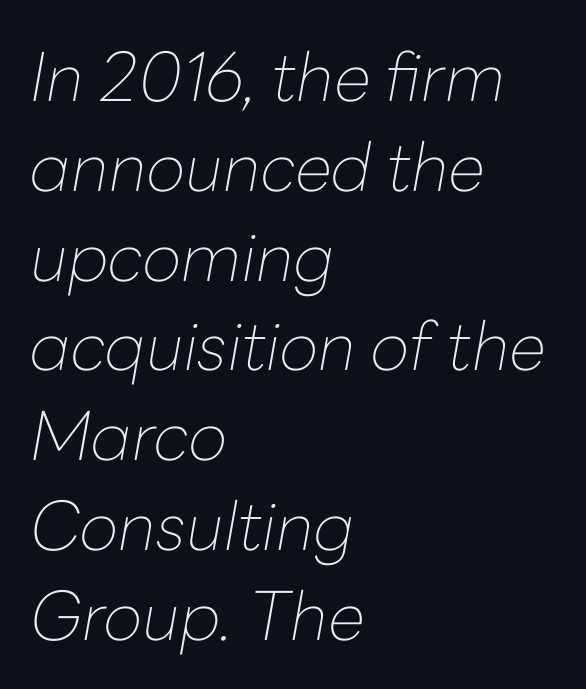
Q: Is the text bold? A: No.
Q: Is the text italic (slanted)? A: Yes, it leans right by about 10 degrees.
Q: Is the text underlined? A: No.
Q: How is the paragraph aligned? A: Left-aligned.
Q: Is the spacing between letters normal or unusually wide? A: Normal.
Q: Is the spacing between lines tight, normal or loose? A: Normal.
Q: Width (condensed, normal, or wide)? A: Normal.
Q: Stroke contrast? A: Low.
Q: x-height? A: Medium.
Q: Monospaced? A: No.
